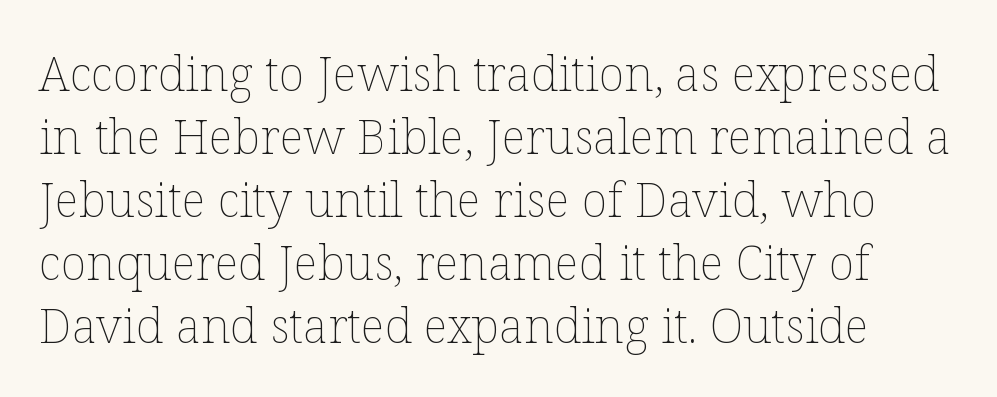
The image shows 48 px thin type, upright; set normal line spacing (1.31x), normal letter spacing, not underlined; low stroke contrast and a medium x-height.
